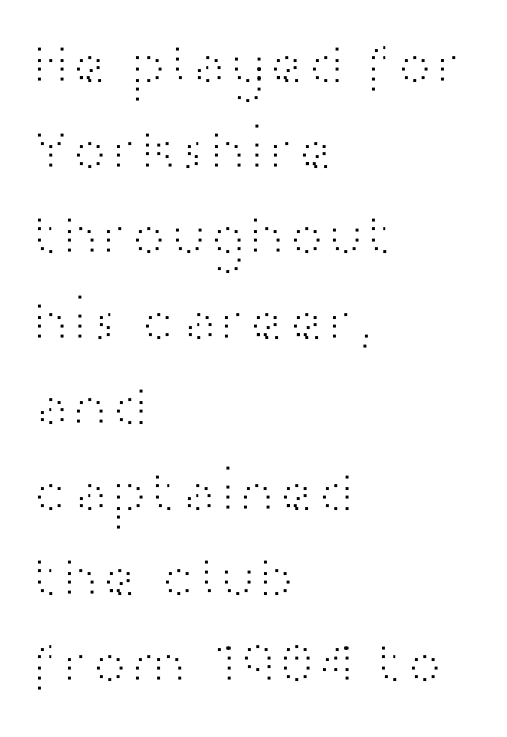
Q: Is the text bold? A: No.
Q: Is the text italic (slanted)? A: No, it is upright.
Q: Is the typeface a serif or a sans-serif typeface? A: Sans-serif.
Q: Is the text underlined? A: No.
Q: How is the paragraph aligned? A: Left-aligned.
Q: Is the spacing between letters normal or unusually wide? A: Normal.
Q: Is the spacing between lines tight, normal or loose? A: Normal.
Q: Width (condensed, normal, or wide)? A: Wide.
Q: Stroke contrast? A: High.
Q: x-height? A: Medium.
Q: Monospaced? A: No.
